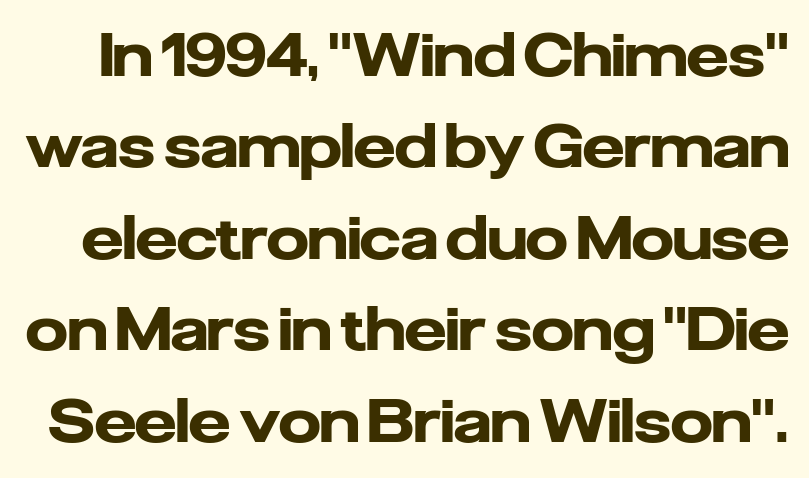
Q: Is the text bold? A: Yes.
Q: Is the text italic (slanted)? A: No, it is upright.
Q: Is the typeface a serif or a sans-serif typeface? A: Sans-serif.
Q: Is the text underlined? A: No.
Q: Is the spacing between letters normal or unusually wide? A: Normal.
Q: Is the spacing between lines tight, normal or loose? A: Normal.
Q: Width (condensed, normal, or wide)? A: Normal.
Q: Stroke contrast? A: Low.
Q: x-height? A: Medium.
Q: Monospaced? A: No.
